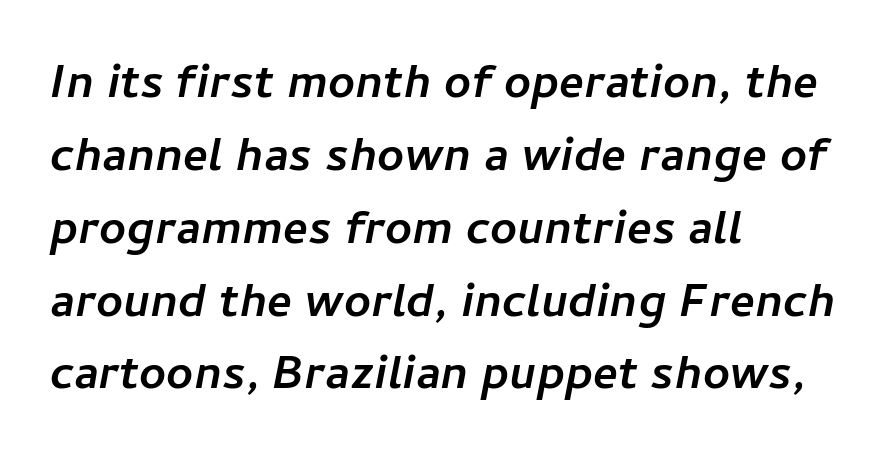
Q: Is the text bold? A: Yes.
Q: Is the text italic (slanted)? A: Yes, it leans right by about 11 degrees.
Q: Is the text underlined? A: No.
Q: How is the paragraph aligned? A: Left-aligned.
Q: Is the spacing between letters normal or unusually wide? A: Normal.
Q: Is the spacing between lines tight, normal or loose? A: Normal.
Q: Width (condensed, normal, or wide)? A: Normal.
Q: Stroke contrast? A: Low.
Q: x-height? A: Medium.
Q: Monospaced? A: No.
